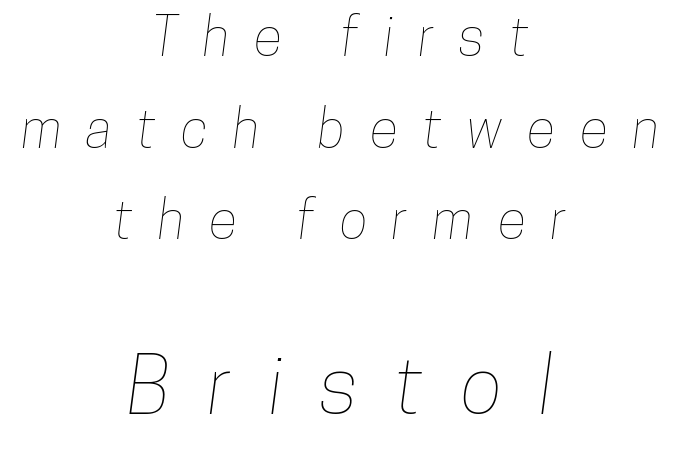
Q: Is the text underlined? A: No.
Q: How is the paragraph aligned? A: Centered.
Q: Is the spacing between letters normal or unusually wide? A: Unusually wide.
Q: Which block of text is set in a larger size, the first (top) or the second (bottom)? A: The second (bottom) one.
Q: Width (condensed, normal, or wide)? A: Condensed.
Q: Stroke contrast? A: Low.
Q: x-height? A: Medium.
Q: Monospaced? A: No.
